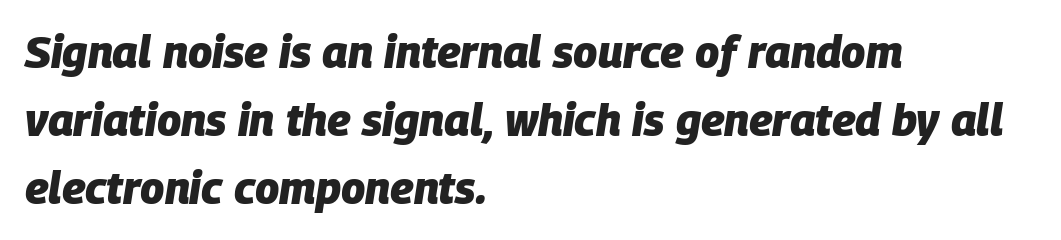
Q: Is the text bold? A: Yes.
Q: Is the text italic (slanted)? A: Yes, it leans right by about 9 degrees.
Q: Is the text underlined? A: No.
Q: How is the paragraph aligned? A: Left-aligned.
Q: Is the spacing between letters normal or unusually wide? A: Normal.
Q: Is the spacing between lines tight, normal or loose? A: Normal.
Q: Width (condensed, normal, or wide)? A: Normal.
Q: Stroke contrast? A: Low.
Q: x-height? A: Large.
Q: Monospaced? A: No.
